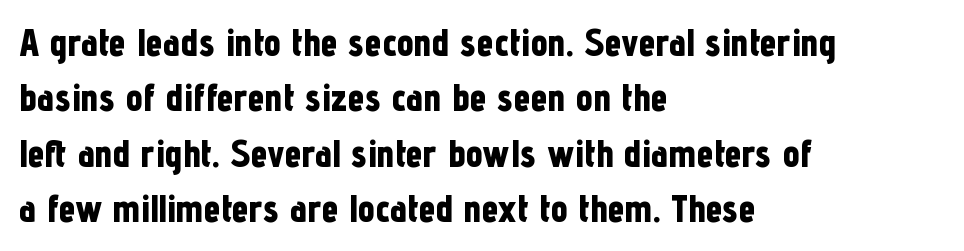
The image shows 38 px bold, condensed sans-serif type, upright; set left-aligned, normal line spacing (1.46x), normal letter spacing, not underlined; low stroke contrast and a medium x-height.
